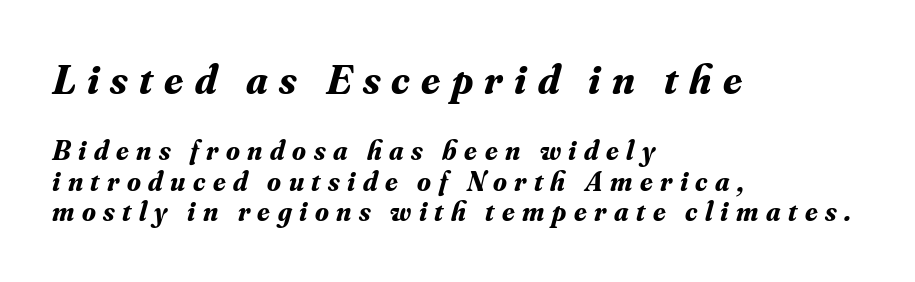
{"serif": "yes", "italic": "yes", "lean": "right", "slant_degrees": 16, "bold": "yes", "weight": "bold", "width": "normal", "stroke_contrast": "medium", "x_height": "small", "monospaced": "no", "underline": "no", "align": "left", "line_spacing": "tight", "line_spacing_ratio": 1.1, "letter_spacing": "wide", "letter_spacing_em": 0.27, "larger_block": "first", "size_ratio": 1.5, "glyph_px": 42}
